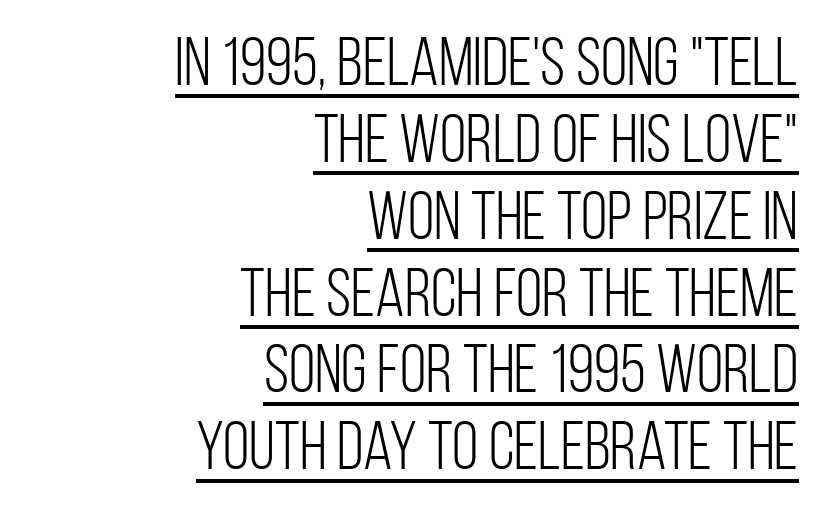
{"serif": "no", "italic": "no", "bold": "no", "weight": "light", "width": "condensed", "stroke_contrast": "low", "x_height": "large", "monospaced": "no", "underline": "yes", "align": "right", "line_spacing": "tight", "line_spacing_ratio": 1.13, "letter_spacing": "normal", "letter_spacing_em": 0.0, "glyph_px": 68}
